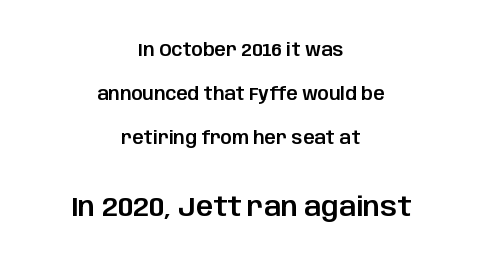
This rendering features lettering with no underline. Unlike italic type, these characters show no tilt at all. The passage is arranged like a title page — every line centered. You could call the tracking neutral — neither tight nor loose. Rows of type keep a wide berth in the vertical direction. Larger block? The one below; the one above is distinctly smaller.
